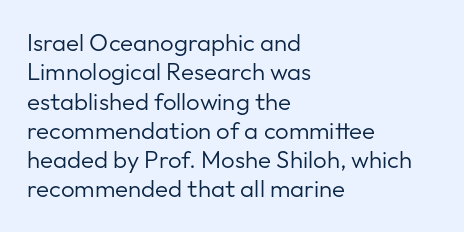
The image shows 24 px text type, upright; set left-aligned, line spacing 1.22x, normal letter spacing, not underlined.
